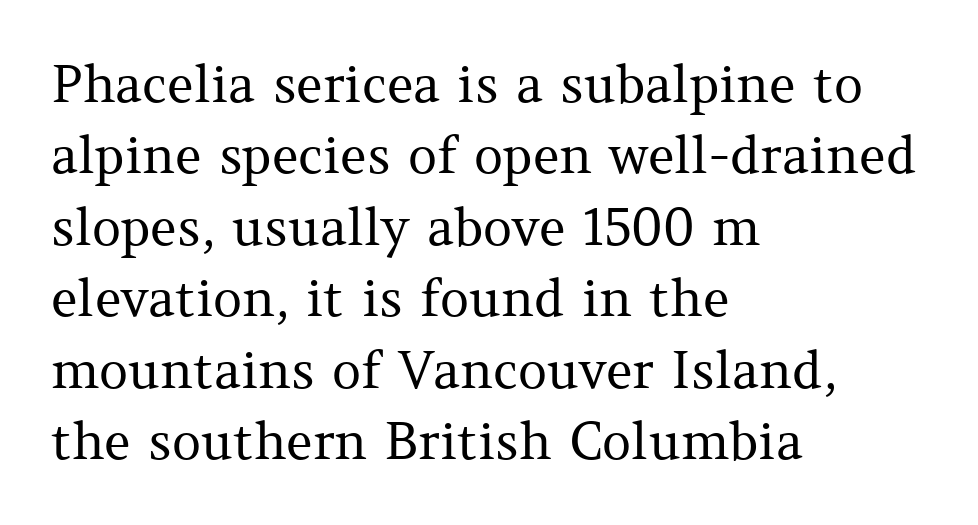
No extra tracking has been applied to these lines. Spacing verdict: proportional, widths tailored to each character. The passage is arranged the way most books set body copy — flush left. The designer left line spacing at the default.
